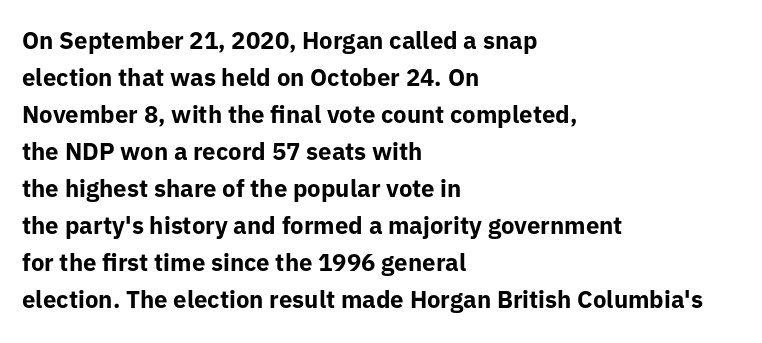
Q: Is the text bold? A: Yes.
Q: Is the text italic (slanted)? A: No, it is upright.
Q: Is the text underlined? A: No.
Q: How is the paragraph aligned? A: Left-aligned.
Q: Is the spacing between letters normal or unusually wide? A: Normal.
Q: Is the spacing between lines tight, normal or loose? A: Normal.
